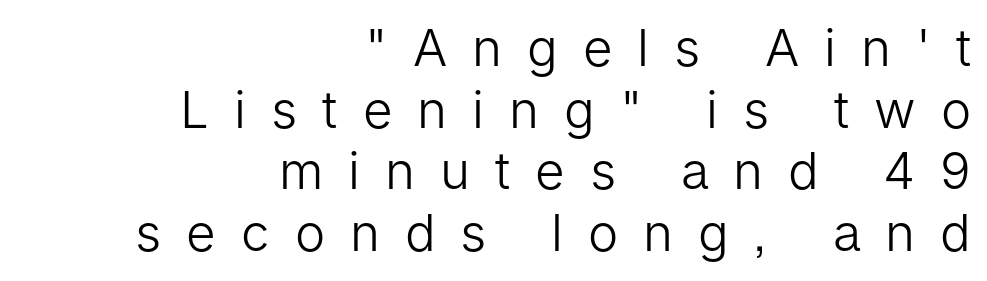
{"serif": "no", "italic": "no", "bold": "no", "weight": "light", "width": "normal", "stroke_contrast": "low", "x_height": "medium", "monospaced": "no", "underline": "no", "align": "right", "line_spacing_ratio": 1.21, "letter_spacing": "wide", "letter_spacing_em": 0.49, "glyph_px": 51}
